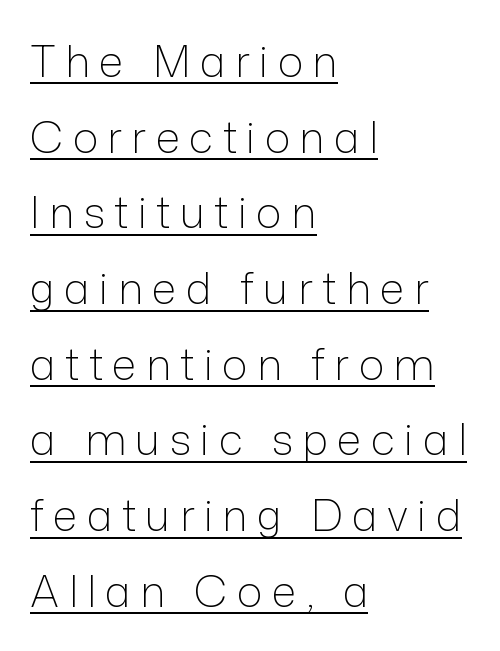
This sample has the flowing, uneven cadence of proportional lettering. The lettering is marked with a stroke running underneath it. The font is comparable to plain body text, perhaps lighter. The rendering inserts visible extra space after every character. No feet cap the strokes, marking this as sans-serif type.
